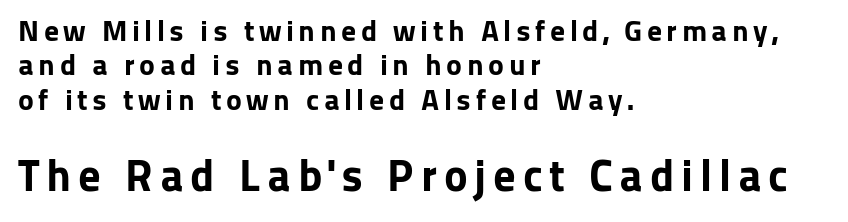
The image shows 45 px bold sans-serif type, upright; set left-aligned, tight line spacing (1.15x), not underlined; the second (bottom) block is 1.5x larger; low stroke contrast and a medium x-height.
